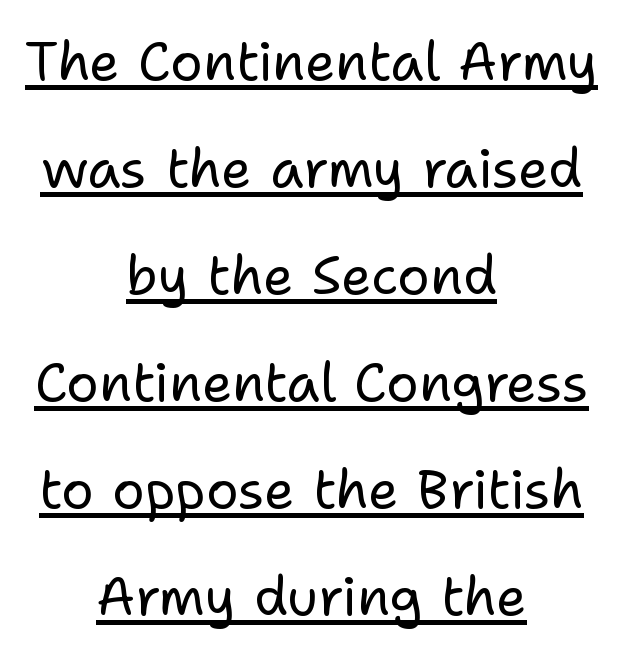
Q: Is the text bold? A: No.
Q: Is the text italic (slanted)? A: No, it is upright.
Q: Is the typeface a serif or a sans-serif typeface? A: Sans-serif.
Q: Is the text underlined? A: Yes.
Q: How is the paragraph aligned? A: Centered.
Q: Is the spacing between letters normal or unusually wide? A: Normal.
Q: Is the spacing between lines tight, normal or loose? A: Loose.
Q: Width (condensed, normal, or wide)? A: Normal.
Q: Stroke contrast? A: Low.
Q: x-height? A: Medium.
Q: Monospaced? A: No.
